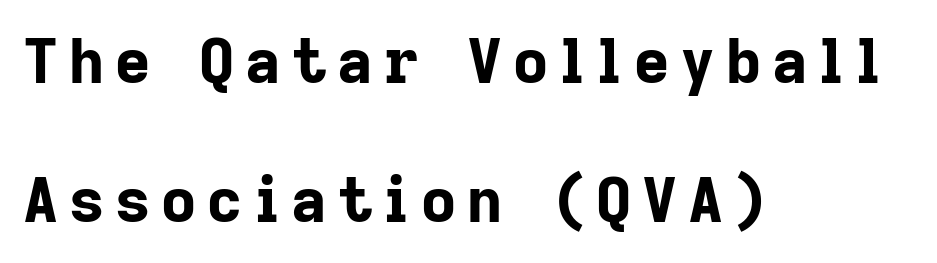
{"serif": "no", "italic": "no", "bold": "yes", "weight": "bold", "width": "normal", "stroke_contrast": "low", "x_height": "medium", "monospaced": "no", "underline": "no", "align": "left", "line_spacing": "loose", "line_spacing_ratio": 2.28, "glyph_px": 61}
